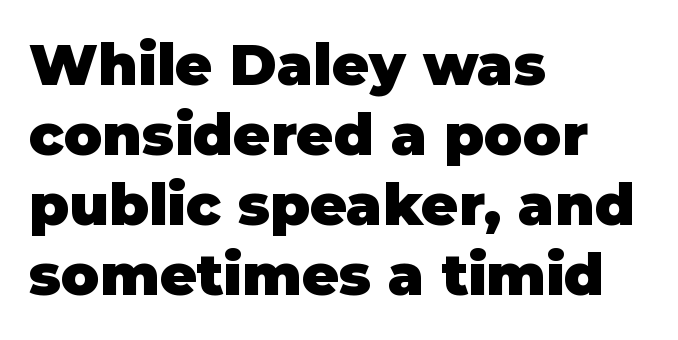
The image shows 57 px heavy sans-serif type, upright; set left-aligned, line spacing 1.23x, normal letter spacing, not underlined; low stroke contrast and a large x-height.
